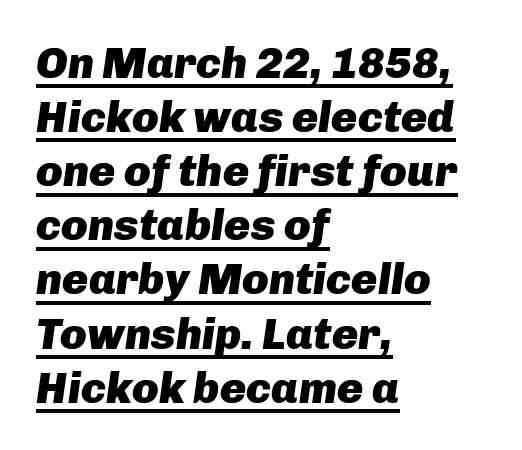
Q: Is the text bold? A: Yes.
Q: Is the text italic (slanted)? A: Yes, it leans right by about 8 degrees.
Q: Is the text underlined? A: Yes.
Q: How is the paragraph aligned? A: Left-aligned.
Q: Is the spacing between letters normal or unusually wide? A: Normal.
Q: Width (condensed, normal, or wide)? A: Normal.
Q: Stroke contrast? A: Low.
Q: x-height? A: Medium.
Q: Monospaced? A: No.
